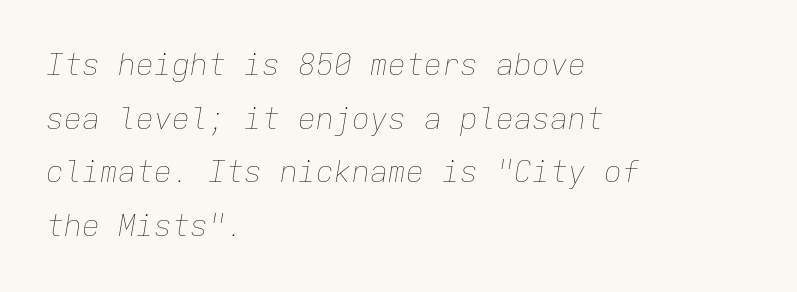
Q: Is the text bold? A: No.
Q: Is the text italic (slanted)? A: Yes, it leans right by about 9 degrees.
Q: Is the text underlined? A: No.
Q: How is the paragraph aligned? A: Left-aligned.
Q: Is the spacing between letters normal or unusually wide? A: Normal.
Q: Width (condensed, normal, or wide)? A: Normal.
Q: Stroke contrast? A: Low.
Q: x-height? A: Medium.
Q: Monospaced? A: Yes.
